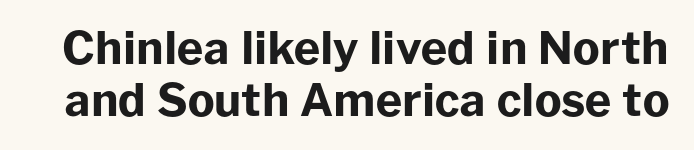
{"serif": "no", "italic": "no", "bold": "yes", "weight": "bold", "width": "normal", "stroke_contrast": "low", "x_height": "medium", "monospaced": "no", "underline": "no", "line_spacing_ratio": 1.16, "letter_spacing": "normal", "letter_spacing_em": 0.0, "glyph_px": 45}
